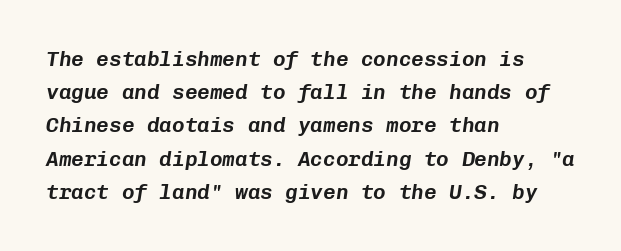
The image shows 21 px text type, italic (leaning right); set left-aligned, normal line spacing (1.58x), normal letter spacing, not underlined.
